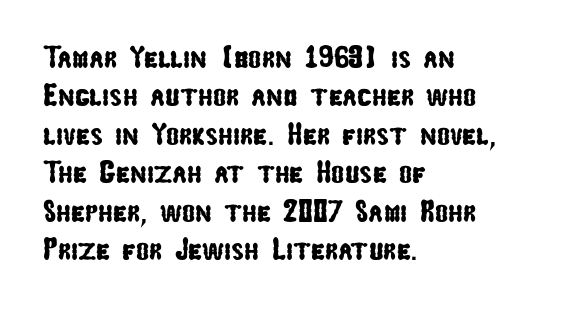
{"serif": "no", "width": "condensed", "stroke_contrast": "low", "x_height": "medium", "monospaced": "no", "underline": "no", "align": "left", "line_spacing_ratio": 1.24, "letter_spacing": "normal", "letter_spacing_em": 0.0, "glyph_px": 31}
